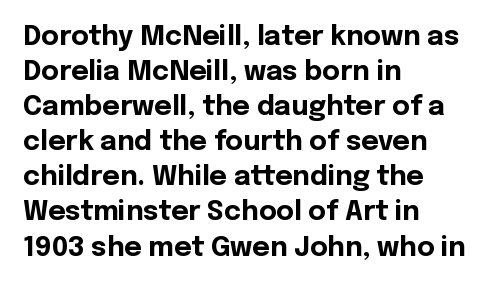
{"italic": "no", "bold": "yes", "underline": "no", "align": "left", "line_spacing": "normal", "line_spacing_ratio": 1.3, "letter_spacing": "normal", "letter_spacing_em": 0.0, "glyph_px": 27}
